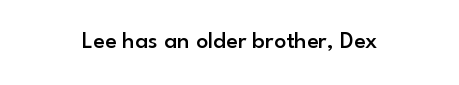
Q: Is the text bold? A: Semi-bold.
Q: Is the text italic (slanted)? A: No, it is upright.
Q: Is the text underlined? A: No.
Q: How is the paragraph aligned? A: Centered.
Q: Is the spacing between letters normal or unusually wide? A: Normal.
